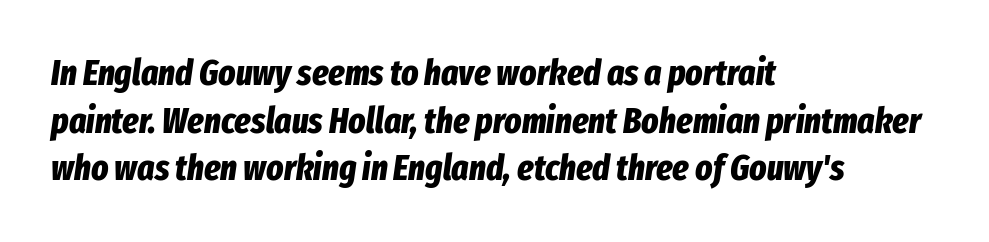
Typeset ragged right — the left edge is the straight one. Here the designer chose a conventional face with non-uniform glyph widths. The whole block is typeset with a tilt. The letters sit at their default tracking, neither squeezed nor spread. Set as a true bold cut, around the 700 mark.
